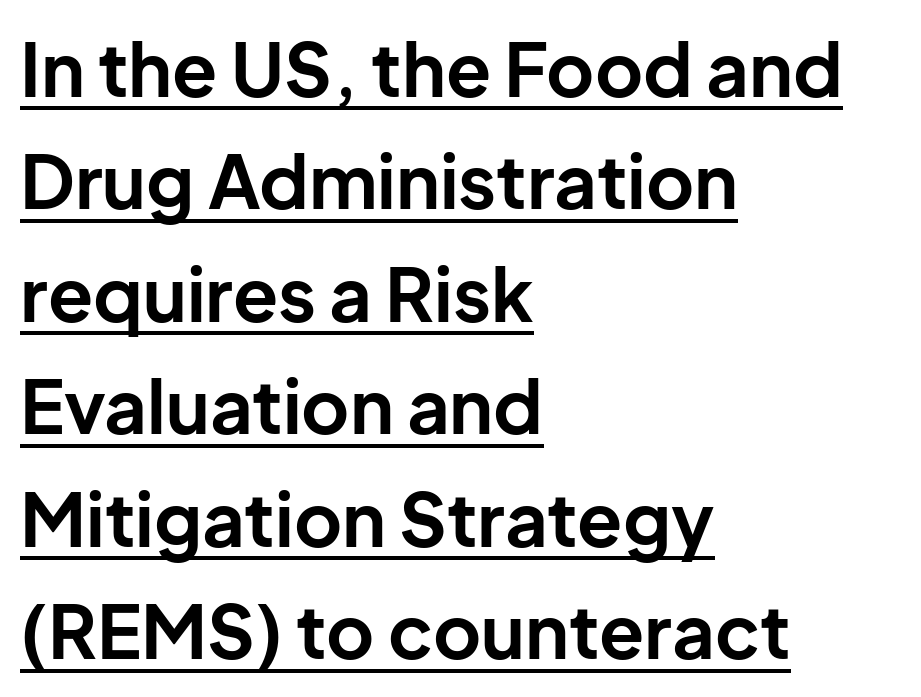
Every stem runs plumb, perpendicular to the baseline. The rows are spaced the way most documents space them. What kind of face is this? One without serifs — a sans. How are the letters spaced? Ordinarily, with no added tracking. Every word sits above its own underline.
